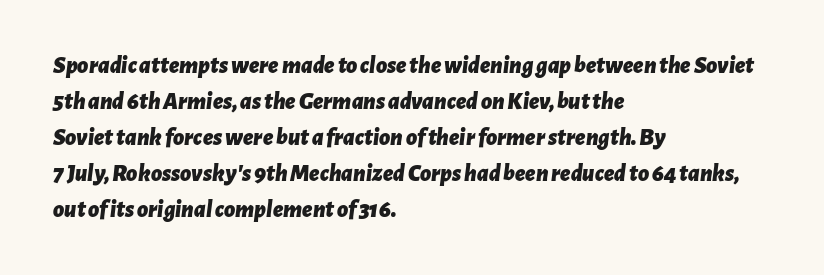
Inter-character spacing is left at the font's built-in metrics. Notice how the stems are inclined rather than vertical — that's the hallmark of italics. These words are printed bold, with thick strokes throughout. In CSS terms this would be text-align: left.
